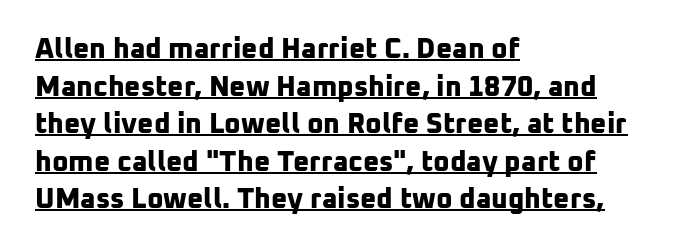
The face used here appears with an underline applied. This is heavy type, rendered in bold. The designer left line spacing at the default. Spacing between characters is what you'd get straight out of the box.
